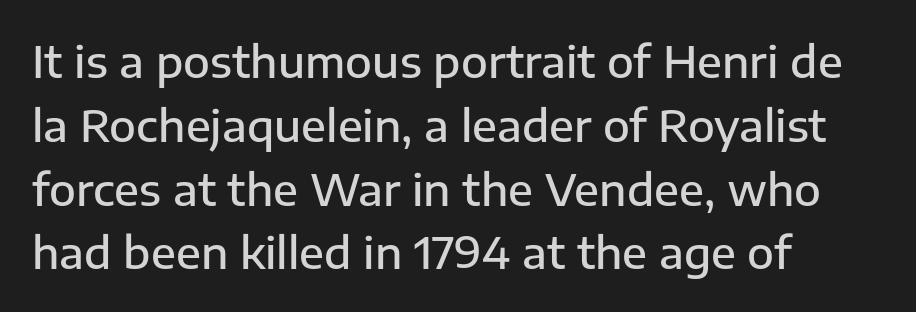
The image shows 44 px semibold sans-serif type, upright; set left-aligned, normal line spacing (1.45x), normal letter spacing, not underlined; low stroke contrast and a medium x-height.
